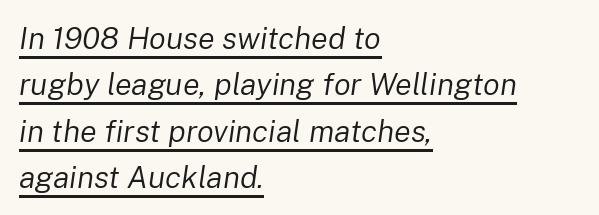
The image shows 31 px regular-weight type, italic (leaning right); set left-aligned, normal line spacing (1.5x), normal letter spacing, underlined; low stroke contrast and a medium x-height.
